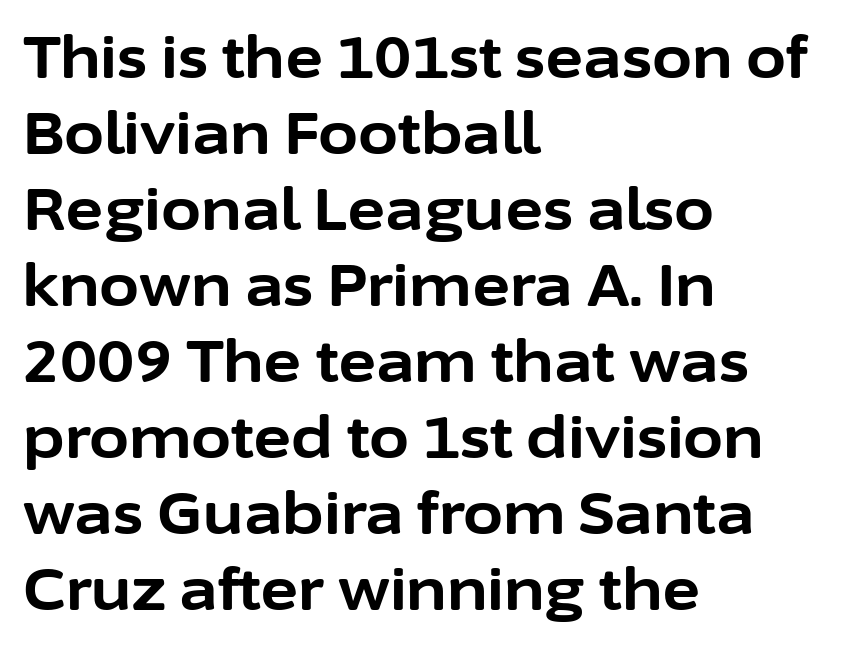
Q: Is the text bold? A: Yes.
Q: Is the text italic (slanted)? A: No, it is upright.
Q: Is the typeface a serif or a sans-serif typeface? A: Sans-serif.
Q: Is the text underlined? A: No.
Q: How is the paragraph aligned? A: Left-aligned.
Q: Is the spacing between letters normal or unusually wide? A: Normal.
Q: Is the spacing between lines tight, normal or loose? A: Normal.
Q: Width (condensed, normal, or wide)? A: Normal.
Q: Stroke contrast? A: Low.
Q: x-height? A: Medium.
Q: Monospaced? A: No.
